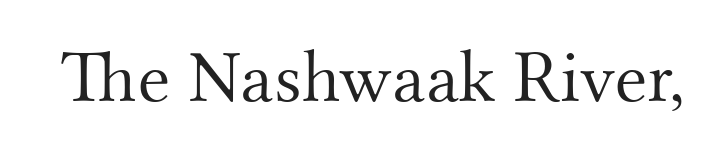
The axis of the letterforms is exactly vertical. Unlike a clean sans, this face finishes its strokes with serifs. Words appear dense and cohesive because spacing is normal. Weight: regular or lighter. A typesetter would call this proportional, since set widths differ per character. This rendering features lettering with no underline.
